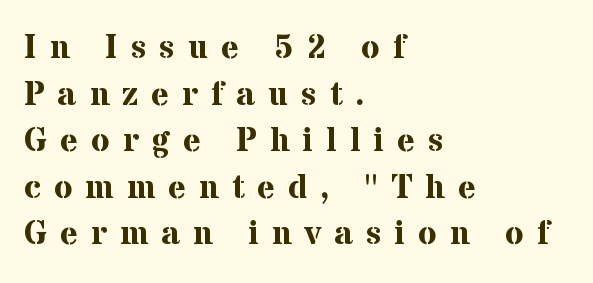
Q: Is the text bold? A: Yes.
Q: Is the text italic (slanted)? A: No, it is upright.
Q: Is the typeface a serif or a sans-serif typeface? A: Serif.
Q: Is the text underlined? A: No.
Q: How is the paragraph aligned? A: Left-aligned.
Q: Is the spacing between letters normal or unusually wide? A: Unusually wide.
Q: Is the spacing between lines tight, normal or loose? A: Normal.
Q: Width (condensed, normal, or wide)? A: Normal.
Q: Stroke contrast? A: Medium.
Q: x-height? A: Medium.
Q: Monospaced? A: No.
